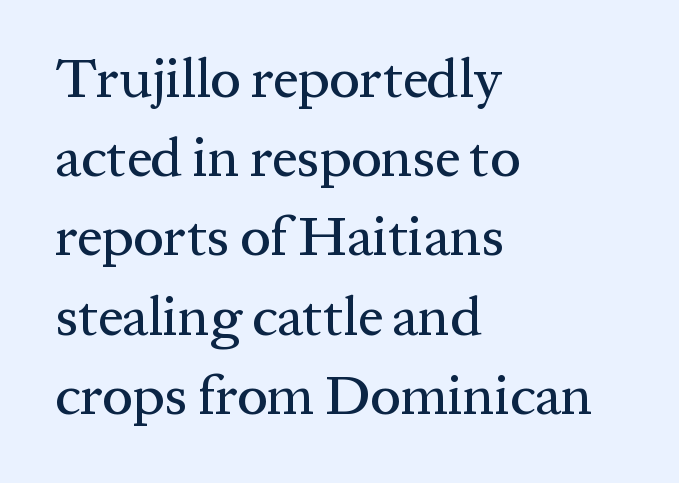
Q: Is the text italic (slanted)? A: No, it is upright.
Q: Is the typeface a serif or a sans-serif typeface? A: Serif.
Q: Is the text underlined? A: No.
Q: How is the paragraph aligned? A: Left-aligned.
Q: Is the spacing between letters normal or unusually wide? A: Normal.
Q: Is the spacing between lines tight, normal or loose? A: Normal.
Q: Width (condensed, normal, or wide)? A: Normal.
Q: Stroke contrast? A: Medium.
Q: x-height? A: Medium.
Q: Monospaced? A: No.
